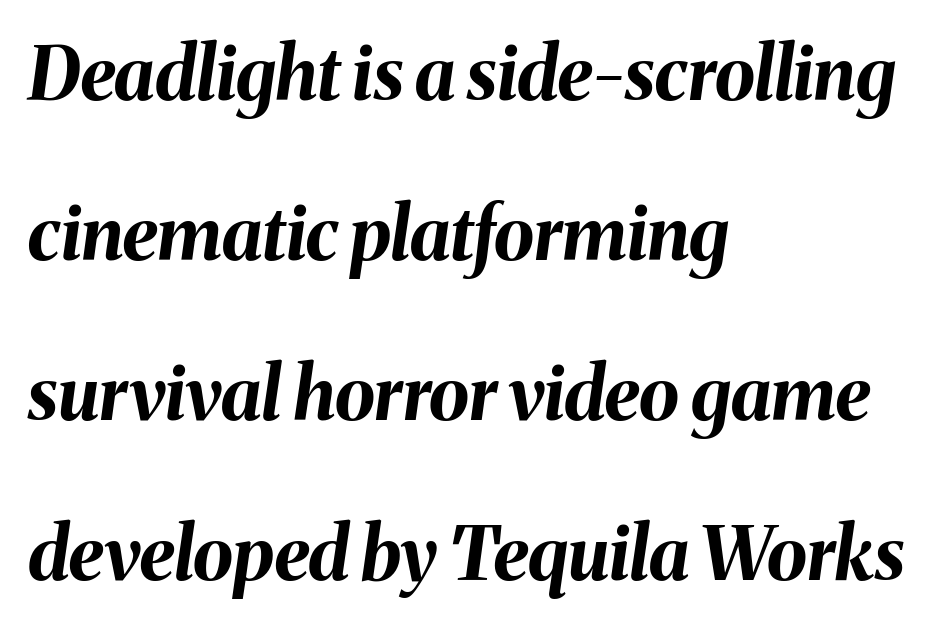
Q: Is the text bold? A: Yes.
Q: Is the text italic (slanted)? A: Yes, it leans right by about 8 degrees.
Q: Is the text underlined? A: No.
Q: How is the paragraph aligned? A: Left-aligned.
Q: Is the spacing between letters normal or unusually wide? A: Normal.
Q: Is the spacing between lines tight, normal or loose? A: Loose.
Q: Width (condensed, normal, or wide)? A: Normal.
Q: Stroke contrast? A: Medium.
Q: x-height? A: Medium.
Q: Monospaced? A: No.
